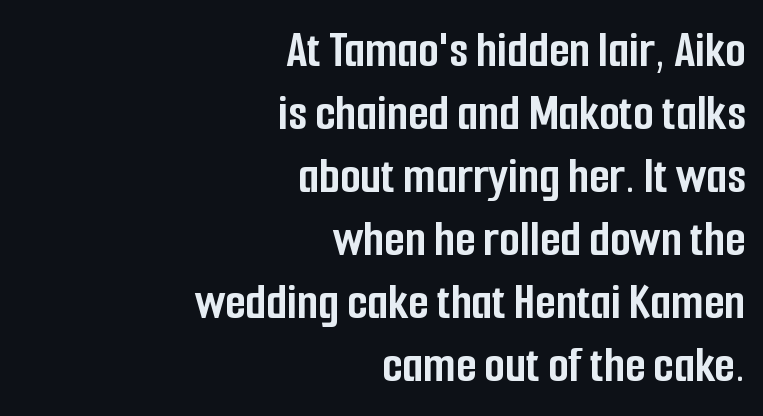
The gap between lines stays unmarked. Designer's note — italics off, roman on. The font is running at its bold setting. Spacing verdict: proportional, widths tailored to each character.
